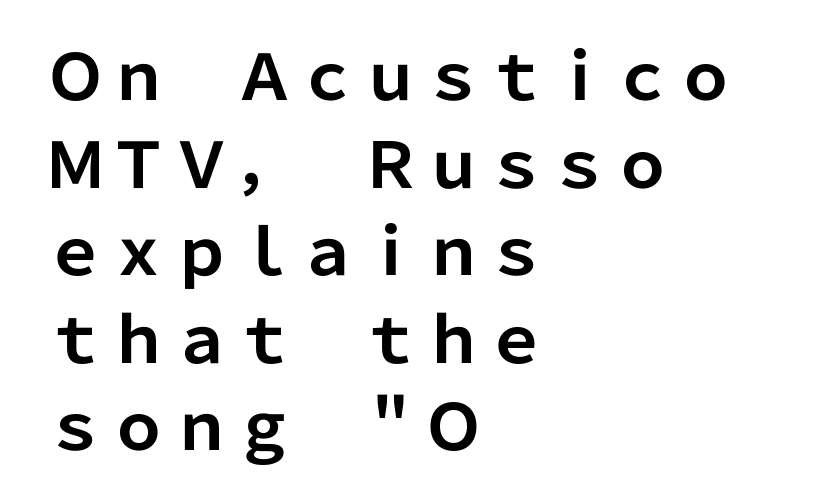
{"serif": "no", "italic": "no", "bold": "yes", "weight": "bold", "width": "normal", "stroke_contrast": "low", "x_height": "medium", "monospaced": "no", "underline": "no", "align": "left", "line_spacing": "normal", "line_spacing_ratio": 1.39, "letter_spacing": "normal", "letter_spacing_em": 0.0, "glyph_px": 63}
